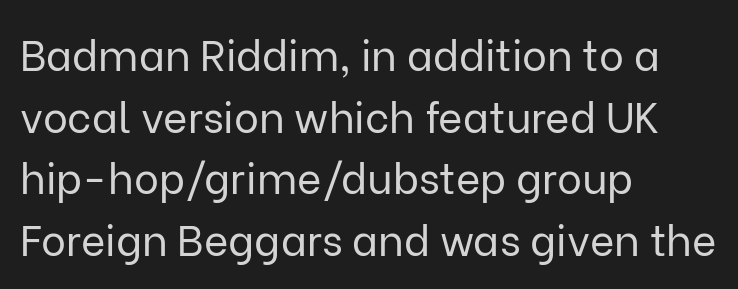
{"serif": "no", "italic": "no", "bold": "no", "weight": "regular", "width": "normal", "stroke_contrast": "low", "x_height": "medium", "monospaced": "no", "underline": "no", "align": "left", "line_spacing": "normal", "line_spacing_ratio": 1.47, "letter_spacing": "normal", "letter_spacing_em": 0.0, "glyph_px": 42}
